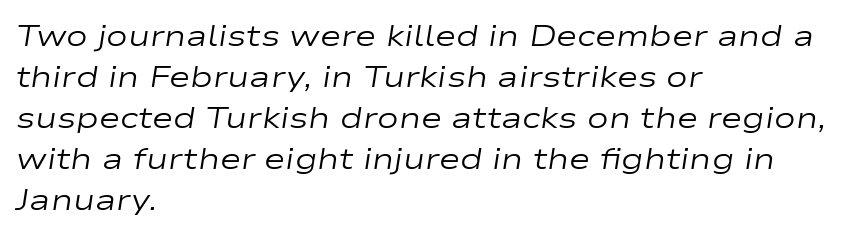
{"italic": "yes", "lean": "right", "slant_degrees": 9, "bold": "no", "weight": "regular", "width": "wide", "stroke_contrast": "low", "x_height": "medium", "monospaced": "no", "underline": "no", "align": "left", "line_spacing": "normal", "line_spacing_ratio": 1.41, "letter_spacing": "normal", "letter_spacing_em": 0.0, "glyph_px": 29}
